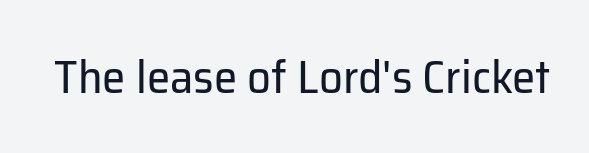
The image shows 47 px regular-weight sans-serif type, upright; set normal letter spacing, not underlined; low stroke contrast and a medium x-height.
